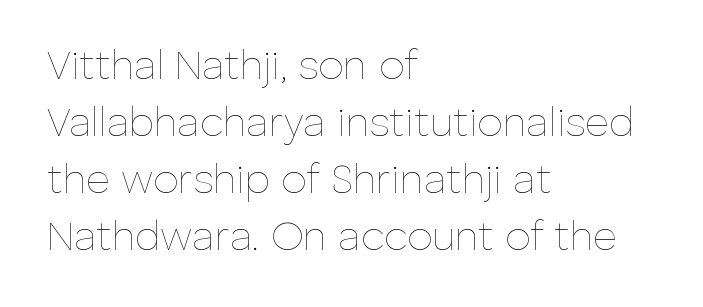
The image shows 41 px thin type, upright; set left-aligned, normal line spacing (1.39x), normal letter spacing, not underlined; low stroke contrast and a medium x-height.
